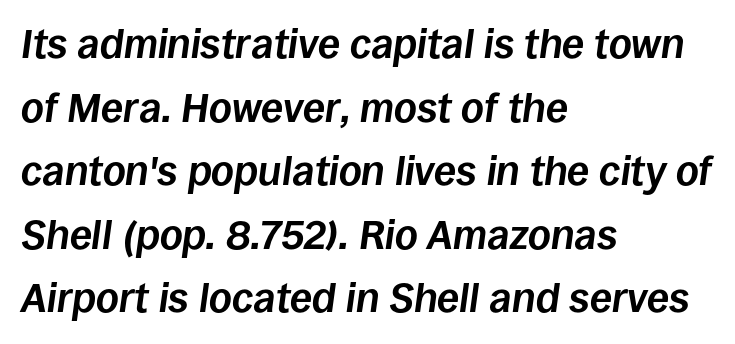
Vertical spacing — default. Each word holds together tightly as a unit, with standard inter-letter gaps. Bare-footed words on every line. Is the block centered? No — it sits flush against the left margin. These lines are rendered in a variable-pitch font.
